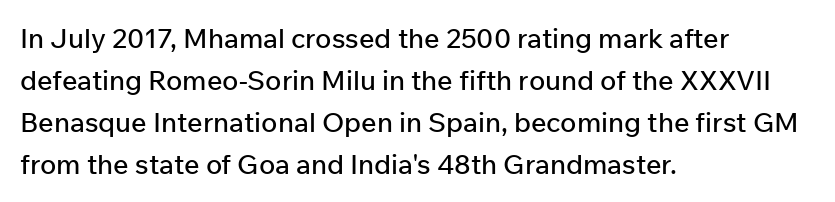
{"italic": "no", "underline": "no", "align": "left", "line_spacing": "normal", "line_spacing_ratio": 1.56, "letter_spacing": "normal", "letter_spacing_em": 0.0, "glyph_px": 27}
